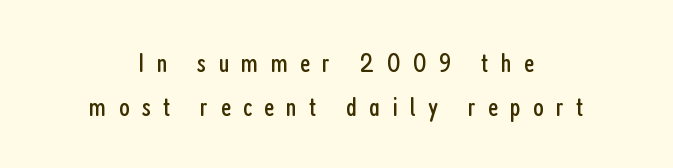
{"serif": "no", "italic": "no", "bold": "no", "weight": "regular", "width": "condensed", "stroke_contrast": "low", "x_height": "medium", "monospaced": "no", "underline": "no", "align": "center", "line_spacing": "normal", "line_spacing_ratio": 1.58, "letter_spacing": "wide", "letter_spacing_em": 0.43, "glyph_px": 28}
